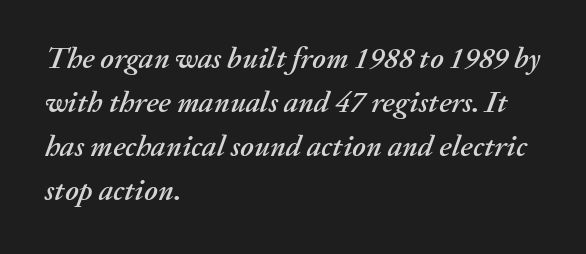
Q: Is the text italic (slanted)? A: Yes, it leans right by about 20 degrees.
Q: Is the text underlined? A: No.
Q: How is the paragraph aligned? A: Left-aligned.
Q: Is the spacing between letters normal or unusually wide? A: Normal.
Q: Is the spacing between lines tight, normal or loose? A: Normal.
Q: Width (condensed, normal, or wide)? A: Normal.
Q: Stroke contrast? A: Medium.
Q: x-height? A: Medium.
Q: Monospaced? A: No.
